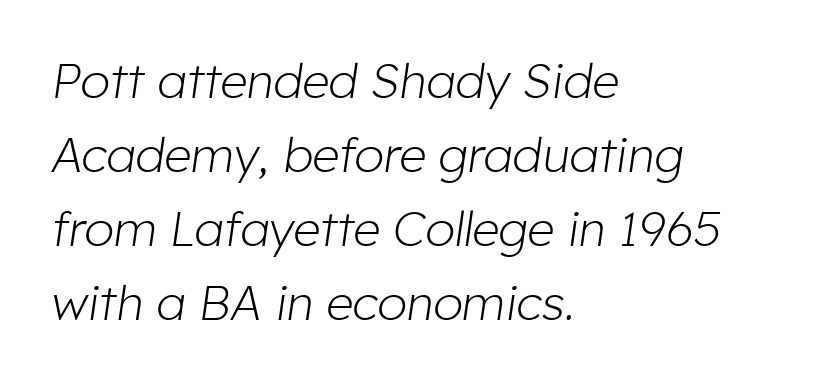
{"italic": "yes", "lean": "right", "slant_degrees": 8, "bold": "no", "weight": "light", "width": "normal", "stroke_contrast": "low", "x_height": "medium", "monospaced": "no", "underline": "no", "align": "left", "line_spacing": "normal", "line_spacing_ratio": 1.54, "letter_spacing": "normal", "letter_spacing_em": 0.0, "glyph_px": 48}
